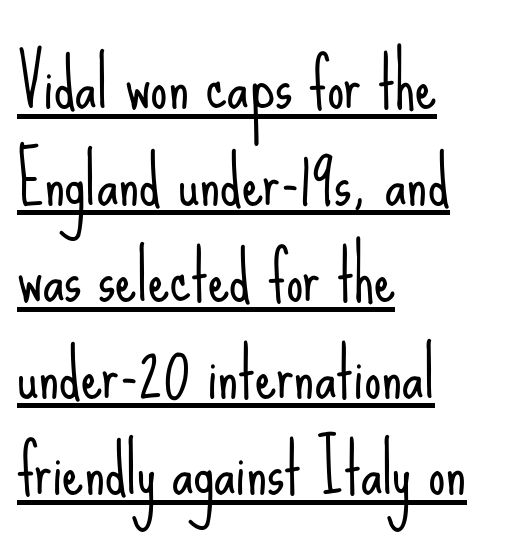
The designer went with a sans here, leaving each stem footless. Quick note: interline space is typical. In terms of letterspacing, this is plain default setting. Left-aligned paragraph, ragged on the right. The rendering uses the underline text-decoration.
